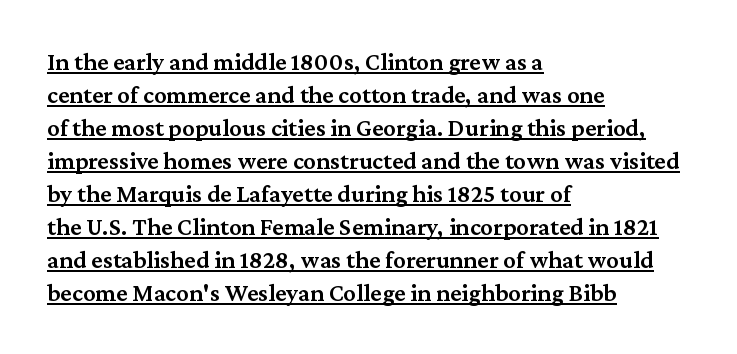
The line-height multiplier appears to be the usual default. A classic flush-left, rag-right setting is used for this passage. This sample uses plain, unmodified letter spacing. A fair bit of extra ink — the face is semibold, not bold. Decoration check: the copy is underlined.
